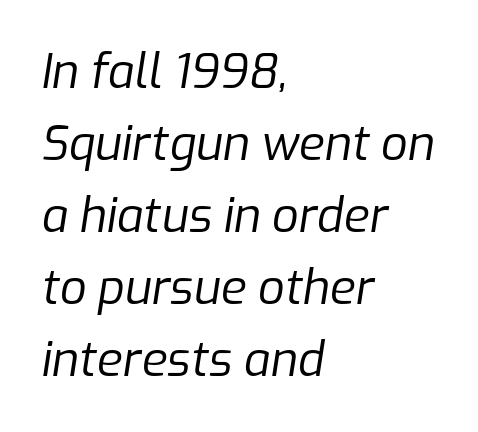
Honestly, the row spacing looks completely unremarkable. The font's italic variant was chosen for this text. Looks like regular typesetting: each glyph gets only the width it needs. Horizontally, the lines are justified to the leading edge only.
